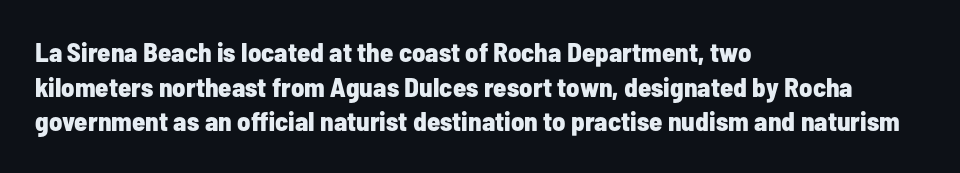
The image shows 27 px bold type, upright; set left-aligned, normal line spacing (1.28x), normal letter spacing, not underlined.
